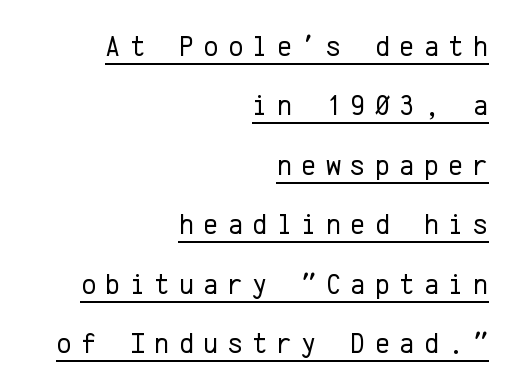
{"serif": "no", "italic": "no", "bold": "no", "weight": "regular", "width": "normal", "stroke_contrast": "low", "x_height": "medium", "monospaced": "yes", "underline": "yes", "align": "right", "line_spacing": "loose", "line_spacing_ratio": 2.05, "letter_spacing": "wide", "letter_spacing_em": 0.32, "glyph_px": 29}
